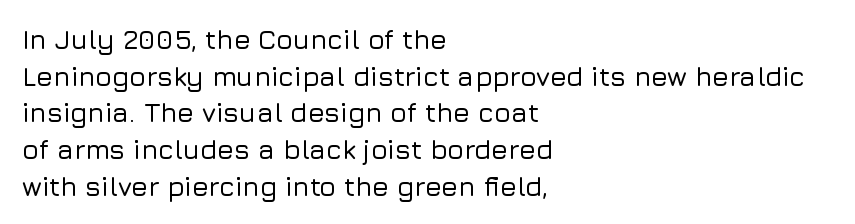
Alignment: flush left. The lettering stays uniformly vertical, giving the passage a roman look. The block of text has a typical density, with ordinary space between rows. Beneath every word, the page is bare. Compared with typical body copy, the letter spacing here is the same.
